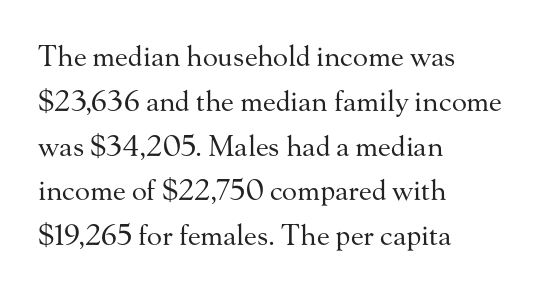
The image shows 28 px regular-weight serif type, upright; set left-aligned, normal line spacing (1.6x), normal letter spacing, not underlined; medium stroke contrast and a small x-height.
